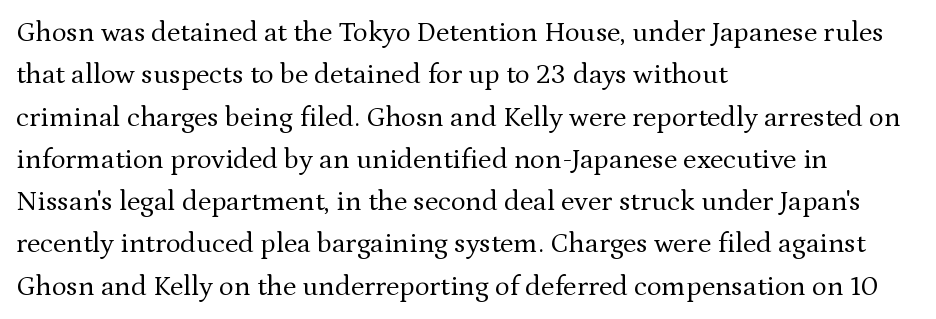
{"serif": "yes", "italic": "no", "bold": "no", "weight": "regular", "width": "normal", "stroke_contrast": "medium", "x_height": "medium", "monospaced": "no", "underline": "no", "align": "left", "line_spacing": "normal", "line_spacing_ratio": 1.51, "letter_spacing": "normal", "letter_spacing_em": 0.0, "glyph_px": 28}
